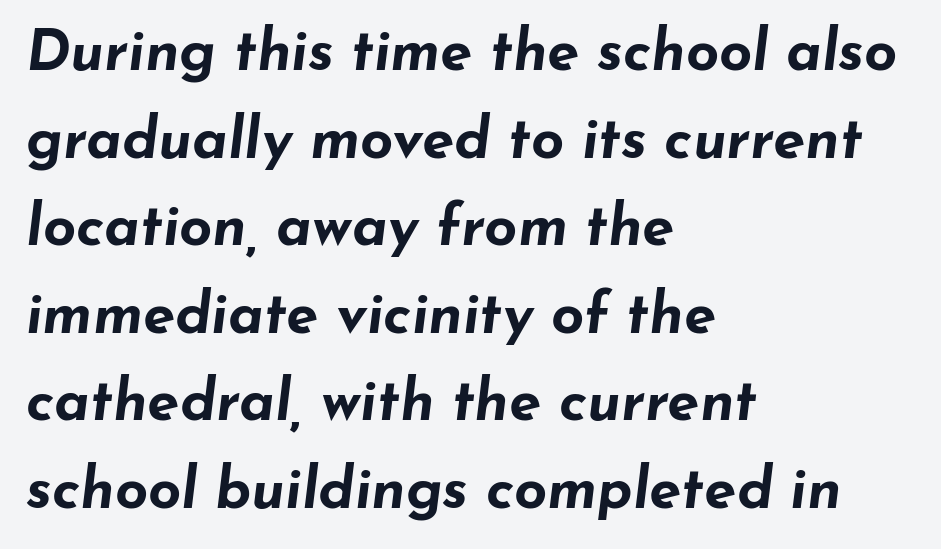
{"italic": "yes", "lean": "right", "slant_degrees": 7, "bold": "yes", "weight": "bold", "width": "wide", "stroke_contrast": "low", "x_height": "small", "monospaced": "no", "underline": "no", "align": "left", "line_spacing": "normal", "line_spacing_ratio": 1.51, "letter_spacing": "normal", "letter_spacing_em": 0.0, "glyph_px": 58}
